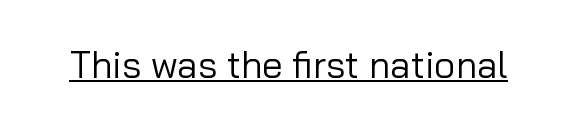
The typography opts for an upright posture over an oblique one. Words appear dense and cohesive because spacing is normal. The passage shown is underscored from start to finish. This is sans-serif lettering, the kind often seen on screens and signage. The rendering uses natural spacing where letterforms have individual widths. Stroke thickness stays within the range of a standard reading face or lighter.
